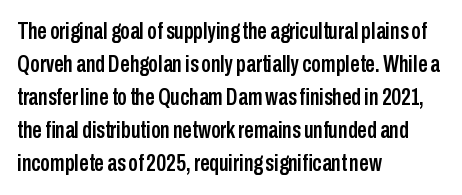
The image shows 24 px text type, upright; set left-aligned, normal line spacing (1.38x), normal letter spacing, not underlined.
